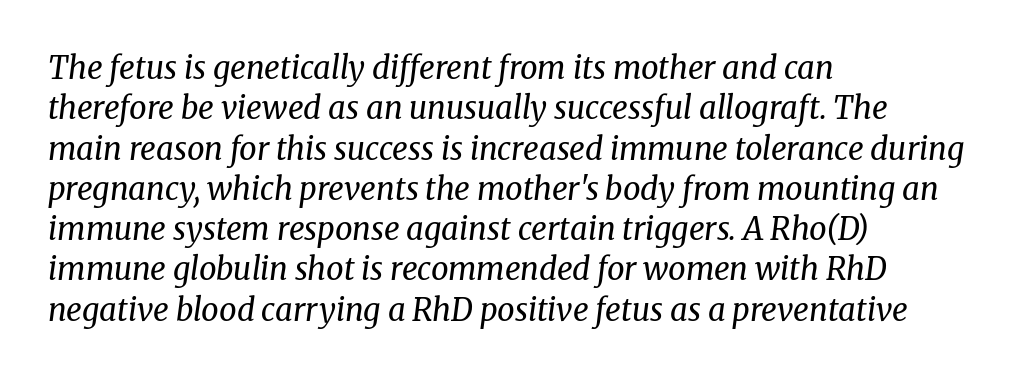
The image shows 31 px regular-weight serif type, italic (leaning right); set left-aligned, normal line spacing (1.3x), normal letter spacing, not underlined; medium stroke contrast and a medium x-height.
